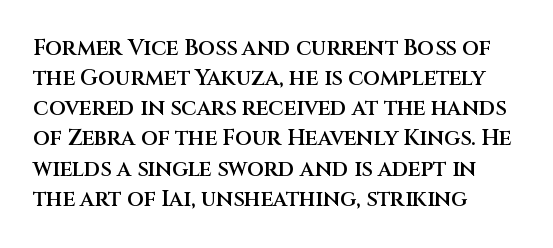
{"italic": "no", "bold": "semi", "underline": "no", "align": "left", "line_spacing": "normal", "line_spacing_ratio": 1.37, "letter_spacing": "normal", "letter_spacing_em": 0.0, "glyph_px": 22}
